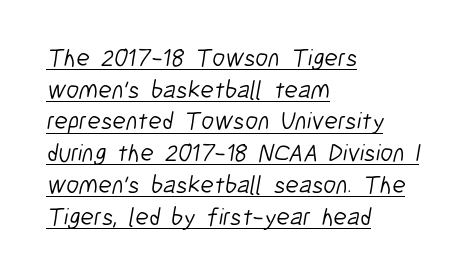
The lines are quadded left. Summary of vertical rhythm: regular, with standard interline spacing. Words appear dense and cohesive because spacing is normal. These characters rest on top of a visible drawn line.
